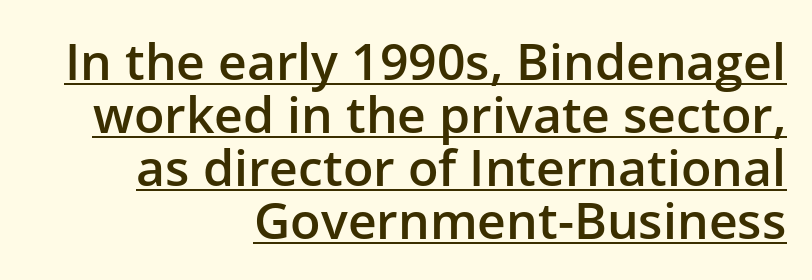
Q: Is the text bold? A: Semi-bold.
Q: Is the text italic (slanted)? A: No, it is upright.
Q: Is the typeface a serif or a sans-serif typeface? A: Sans-serif.
Q: Is the text underlined? A: Yes.
Q: How is the paragraph aligned? A: Right-aligned.
Q: Is the spacing between letters normal or unusually wide? A: Normal.
Q: Is the spacing between lines tight, normal or loose? A: Tight.
Q: Width (condensed, normal, or wide)? A: Normal.
Q: Stroke contrast? A: Low.
Q: x-height? A: Medium.
Q: Monospaced? A: No.
